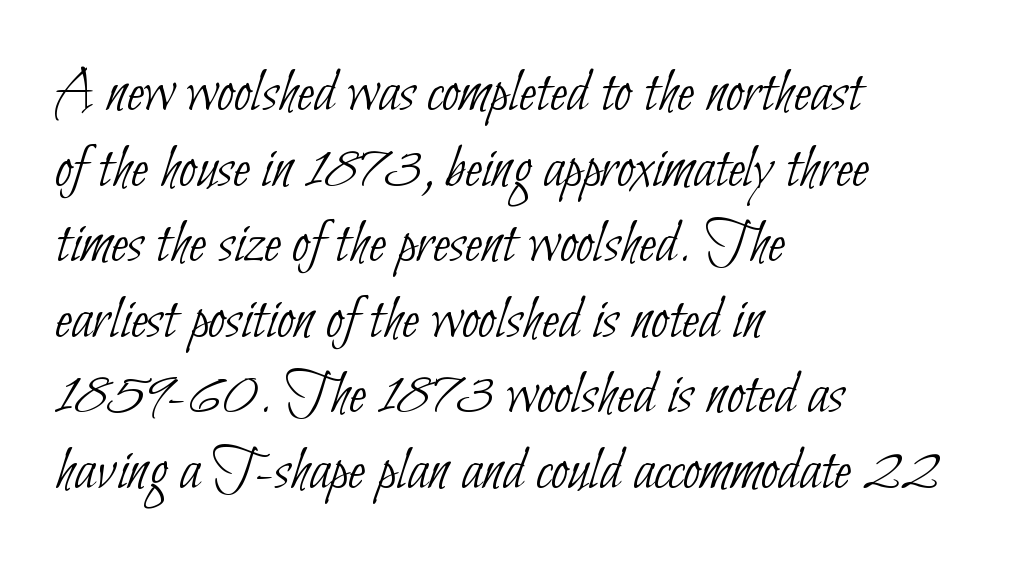
The image shows 63 px thin, condensed sans-serif type; set left-aligned, line spacing 1.2x, normal letter spacing, not underlined; low stroke contrast and a small x-height.
